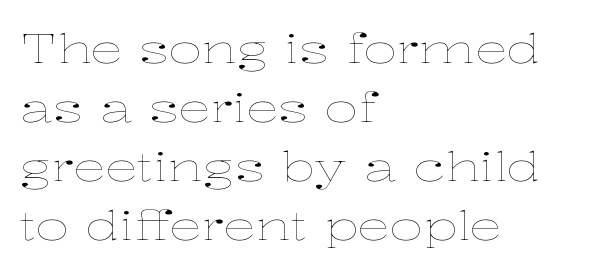
{"italic": "no", "bold": "no", "weight": "thin", "width": "wide", "stroke_contrast": "low", "x_height": "medium", "monospaced": "no", "underline": "no", "align": "left", "line_spacing": "normal", "line_spacing_ratio": 1.44, "letter_spacing": "normal", "letter_spacing_em": 0.0, "glyph_px": 41}
